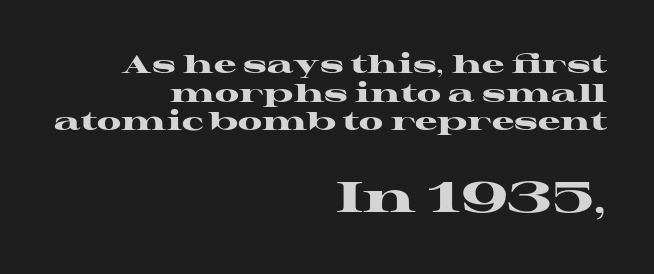
{"serif": "yes", "italic": "no", "bold": "yes", "weight": "heavy", "width": "wide", "stroke_contrast": "high", "x_height": "medium", "monospaced": "no", "underline": "no", "align": "right", "line_spacing": "tight", "line_spacing_ratio": 1.15, "letter_spacing": "normal", "letter_spacing_em": 0.0, "larger_block": "second", "size_ratio": 1.72, "glyph_px": 43}
